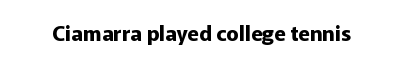
The image shows 21 px bold type, upright; set normal letter spacing, not underlined.
